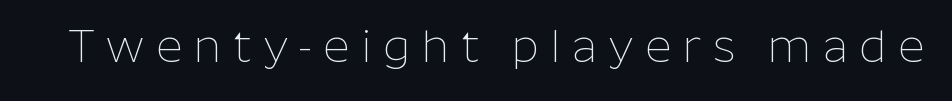
Q: Is the text bold? A: No.
Q: Is the text italic (slanted)? A: No, it is upright.
Q: Is the typeface a serif or a sans-serif typeface? A: Sans-serif.
Q: Is the text underlined? A: No.
Q: Is the spacing between letters normal or unusually wide? A: Unusually wide.
Q: Width (condensed, normal, or wide)? A: Normal.
Q: Stroke contrast? A: Low.
Q: x-height? A: Medium.
Q: Monospaced? A: No.
